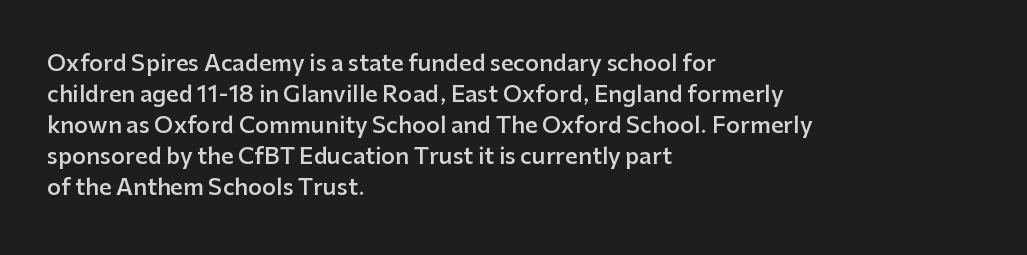
Does extra space separate the letters? No, they use regular spacing. Italic? Not at all — the glyphs are vertical. Notice how the passage keeps a crisp vertical edge on the left only. In terms of leading, this rendering sits right in the middle.
